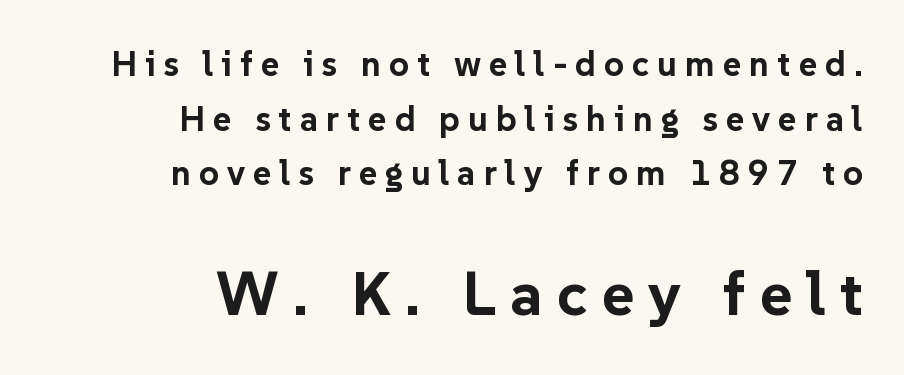
{"serif": "no", "italic": "no", "bold": "yes", "weight": "bold", "width": "normal", "stroke_contrast": "low", "x_height": "medium", "monospaced": "no", "underline": "no", "align": "right", "line_spacing": "normal", "line_spacing_ratio": 1.56, "letter_spacing": "wide", "letter_spacing_em": 0.23, "larger_block": "second", "size_ratio": 1.77, "glyph_px": 62}
